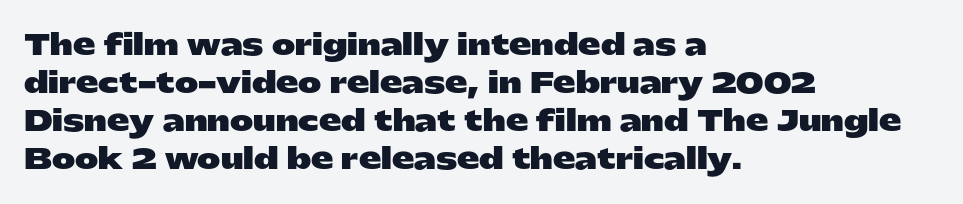
Q: Is the text bold? A: Yes.
Q: Is the text italic (slanted)? A: No, it is upright.
Q: Is the typeface a serif or a sans-serif typeface? A: Sans-serif.
Q: Is the text underlined? A: No.
Q: How is the paragraph aligned? A: Left-aligned.
Q: Is the spacing between letters normal or unusually wide? A: Normal.
Q: Is the spacing between lines tight, normal or loose? A: Normal.
Q: Width (condensed, normal, or wide)? A: Wide.
Q: Stroke contrast? A: Low.
Q: x-height? A: Medium.
Q: Monospaced? A: No.
